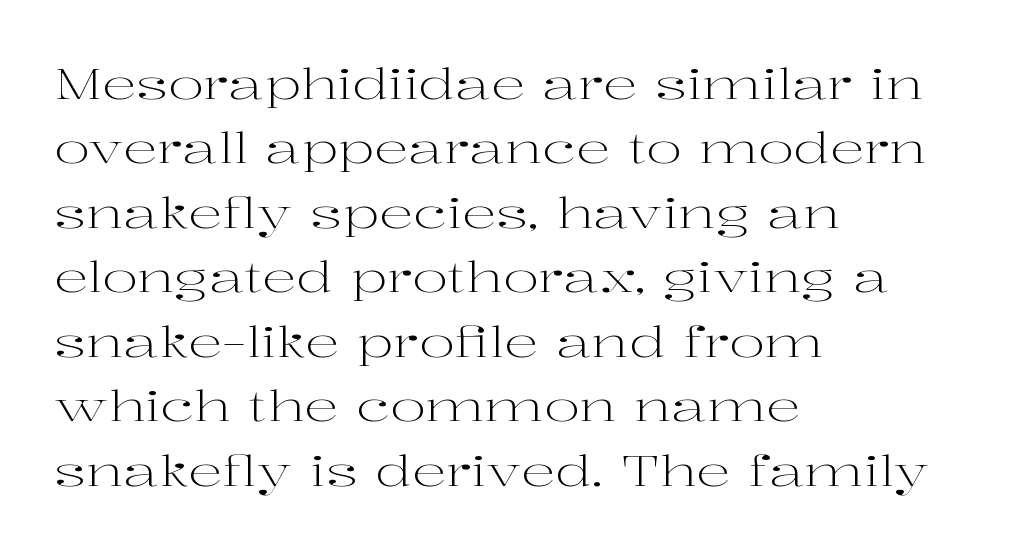
Q: Is the text bold? A: No.
Q: Is the text italic (slanted)? A: No, it is upright.
Q: Is the typeface a serif or a sans-serif typeface? A: Serif.
Q: Is the text underlined? A: No.
Q: How is the paragraph aligned? A: Left-aligned.
Q: Is the spacing between letters normal or unusually wide? A: Normal.
Q: Is the spacing between lines tight, normal or loose? A: Normal.
Q: Width (condensed, normal, or wide)? A: Wide.
Q: Stroke contrast? A: High.
Q: x-height? A: Medium.
Q: Monospaced? A: No.
